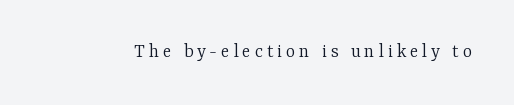
Q: Is the text bold? A: No.
Q: Is the text italic (slanted)? A: No, it is upright.
Q: Is the text underlined? A: No.
